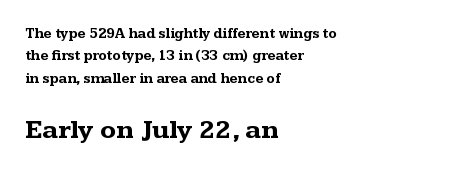
{"italic": "no", "bold": "yes", "underline": "no", "align": "left", "line_spacing": "normal", "line_spacing_ratio": 1.59, "letter_spacing": "normal", "letter_spacing_em": 0.0, "larger_block": "second", "size_ratio": 1.93, "glyph_px": 27}
